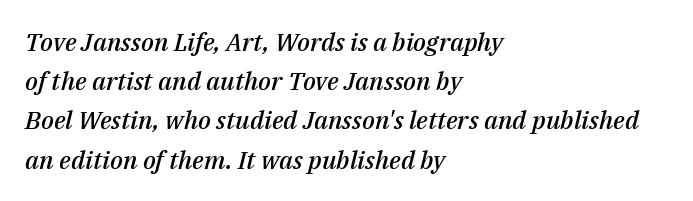
{"italic": "yes", "lean": "right", "slant_degrees": 14, "bold": "semi", "underline": "no", "align": "left", "line_spacing": "normal", "line_spacing_ratio": 1.57, "letter_spacing": "normal", "letter_spacing_em": 0.0, "glyph_px": 25}
